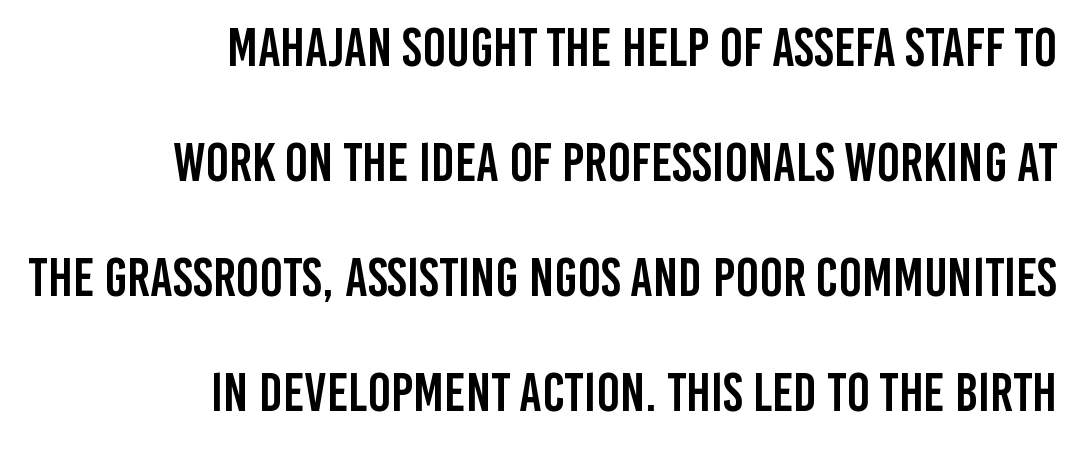
{"serif": "no", "italic": "no", "width": "condensed", "stroke_contrast": "low", "x_height": "large", "monospaced": "no", "underline": "no", "align": "right", "line_spacing": "loose", "line_spacing_ratio": 2.09, "letter_spacing": "normal", "letter_spacing_em": 0.0, "glyph_px": 55}
